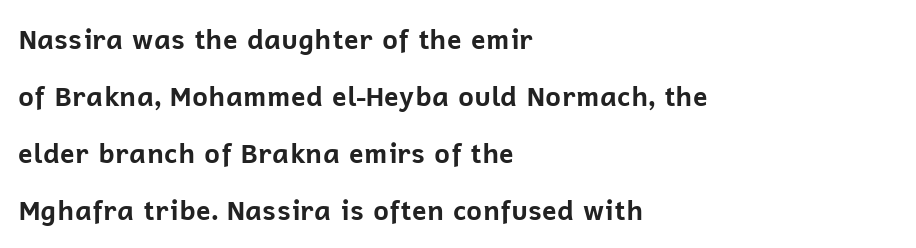
No extra tracking has been applied to these lines. Quick note: not italic, upright. Leading is clearly above the norm, producing a sparse column. The face used here has the dense, thick strokes of a bold. The foot of each line stays bare and open. Short and long lines alike share a common starting point at left.
